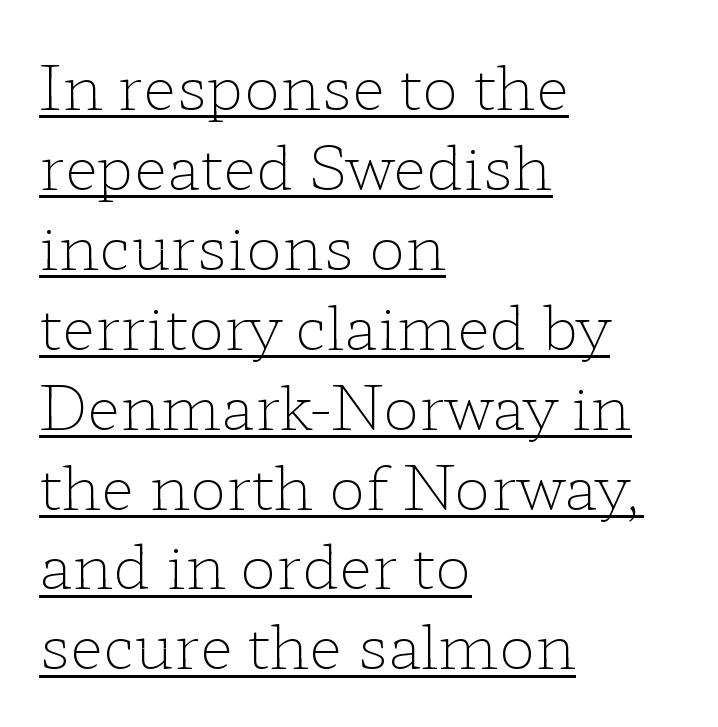
The compositor pushed each line to the left boundary. Vertically, the passage feels balanced, rows spaced as you'd expect. You could call the tracking neutral — neither tight nor loose. The type sits square on the baseline with zero lean. The rendering uses natural spacing where letterforms have individual widths. Weight class: somewhere from thin through regular.
